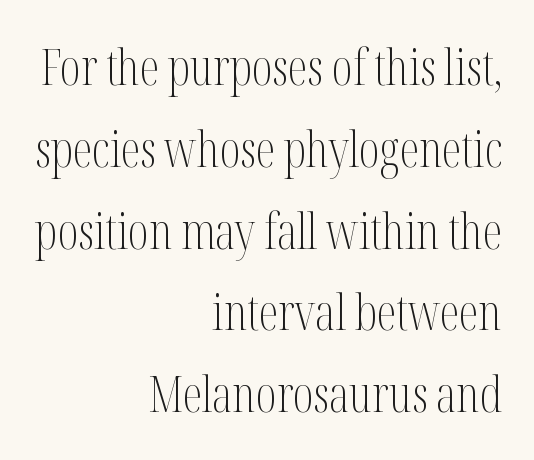
Students, observe: this is what conventionally led text looks like. The typeface has the unassuming heft of standard copy or less. A typesetter would call this zero additional tracking. Each line ends at the same right margin while the left side varies. Ordinary non-slanted type is in use.
